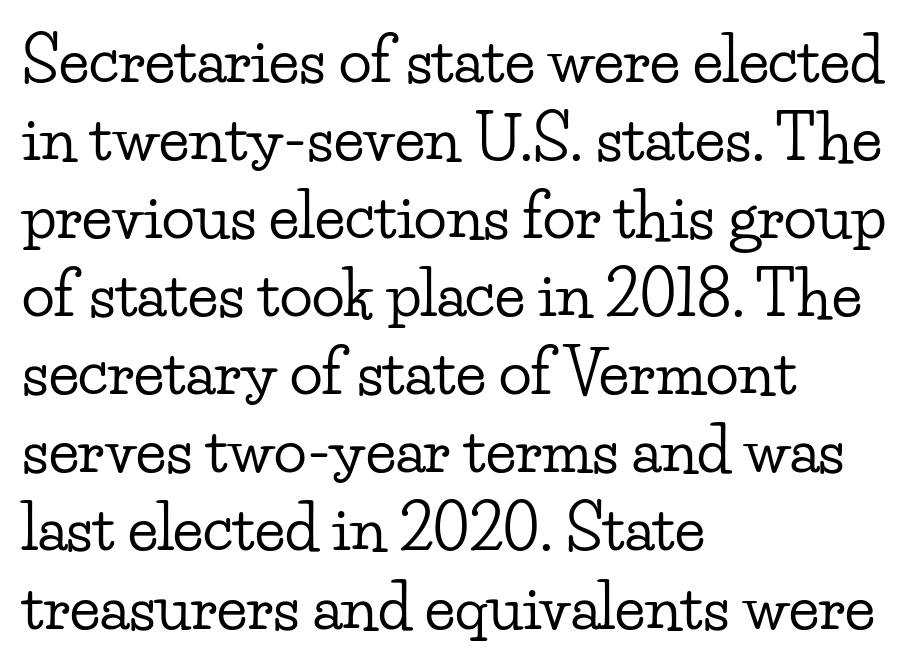
{"serif": "yes", "italic": "no", "width": "wide", "stroke_contrast": "low", "x_height": "small", "monospaced": "no", "underline": "no", "align": "left", "line_spacing": "normal", "line_spacing_ratio": 1.28, "letter_spacing": "normal", "letter_spacing_em": 0.0, "glyph_px": 61}
